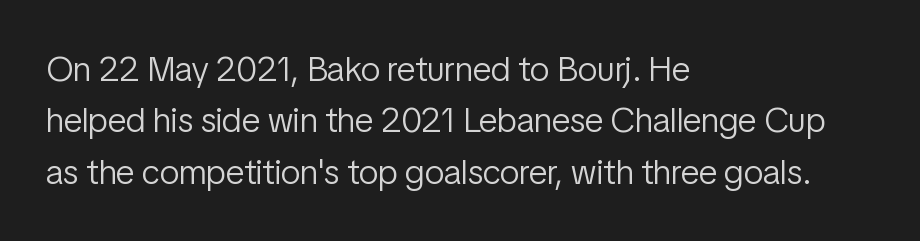
{"serif": "no", "italic": "no", "bold": "no", "weight": "light", "width": "condensed", "stroke_contrast": "low", "x_height": "medium", "monospaced": "no", "underline": "no", "align": "left", "line_spacing": "normal", "line_spacing_ratio": 1.47, "letter_spacing": "normal", "letter_spacing_em": 0.0, "glyph_px": 35}
